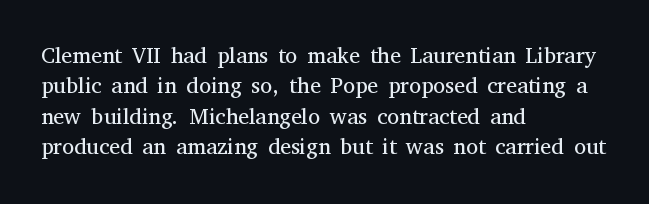
The image shows 22 px text type, upright; set left-aligned, normal line spacing (1.38x), normal letter spacing, not underlined.
